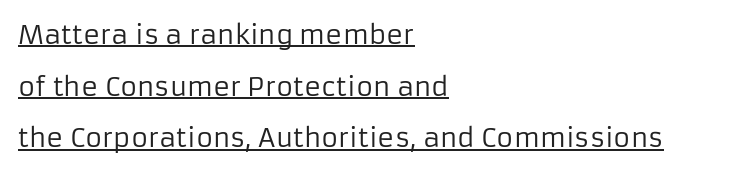
The image shows 26 px text type, upright; set left-aligned, loose line spacing (1.99x), normal letter spacing, underlined.
